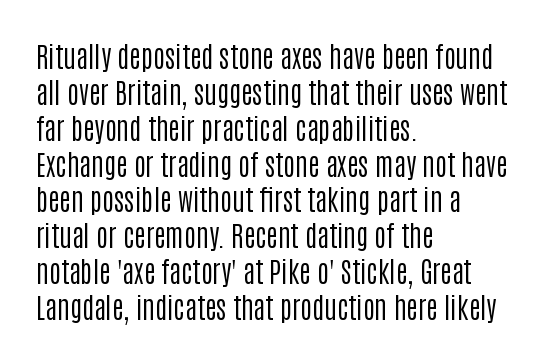
The image shows 28 px regular-weight, condensed sans-serif type, upright; set left-aligned, normal line spacing (1.28x), normal letter spacing, not underlined; low stroke contrast and a large x-height.
